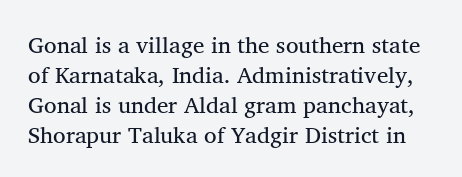
{"italic": "no", "underline": "no", "line_spacing": "normal", "line_spacing_ratio": 1.3, "letter_spacing": "normal", "letter_spacing_em": 0.0, "glyph_px": 23}
